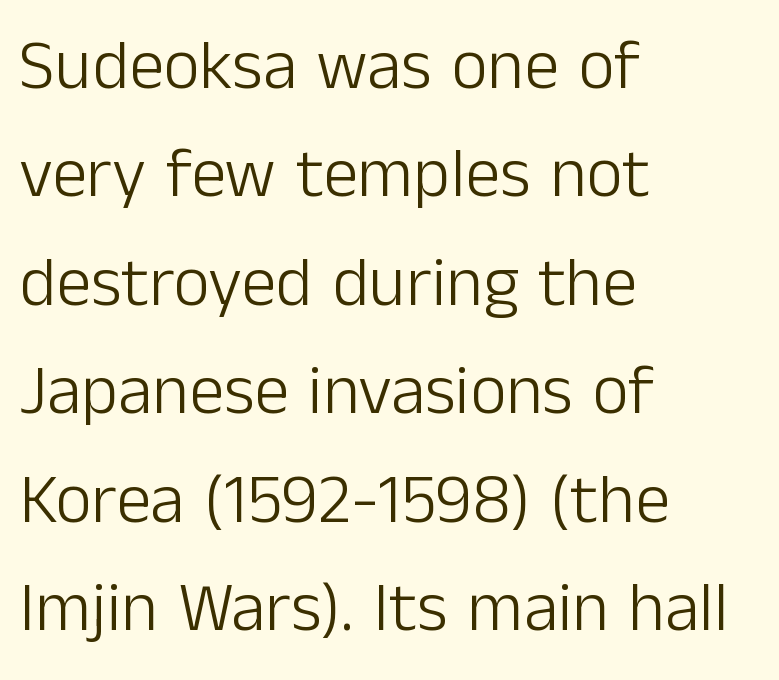
Q: Is the text bold? A: No.
Q: Is the text italic (slanted)? A: No, it is upright.
Q: Is the typeface a serif or a sans-serif typeface? A: Sans-serif.
Q: Is the text underlined? A: No.
Q: How is the paragraph aligned? A: Left-aligned.
Q: Is the spacing between letters normal or unusually wide? A: Normal.
Q: Is the spacing between lines tight, normal or loose? A: Normal.
Q: Width (condensed, normal, or wide)? A: Normal.
Q: Stroke contrast? A: Low.
Q: x-height? A: Medium.
Q: Monospaced? A: No.
